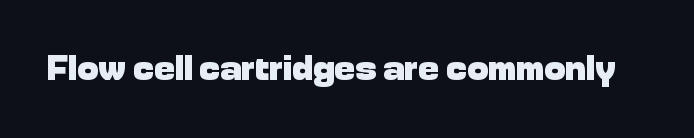
Q: Is the text bold? A: Yes.
Q: Is the text italic (slanted)? A: No, it is upright.
Q: Is the typeface a serif or a sans-serif typeface? A: Sans-serif.
Q: Is the text underlined? A: No.
Q: Is the spacing between letters normal or unusually wide? A: Normal.
Q: Width (condensed, normal, or wide)? A: Normal.
Q: Stroke contrast? A: Low.
Q: x-height? A: Medium.
Q: Monospaced? A: No.
